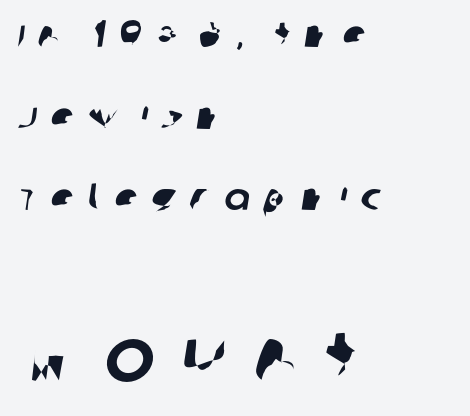
The compositor pushed each line to the left boundary. How are the letters spaced? Widely, with obvious added tracking. Regarding serifs, this sample does without them. Reading top to bottom, the characters get bigger at the block break.
